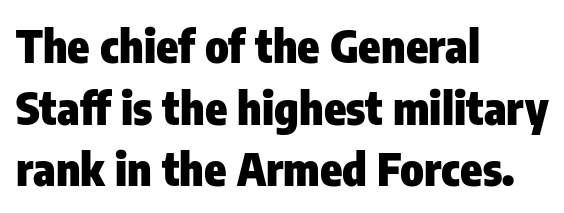
The lettering stays uniformly vertical, giving the passage a roman look. Bare-footed words on every line. Each new line begins a customary step beneath the previous one. The lines in this sample share a left origin and differ only in where they stop. Are there feet on the stems? There aren't — it's a sans. A typesetter would call this zero additional tracking.
